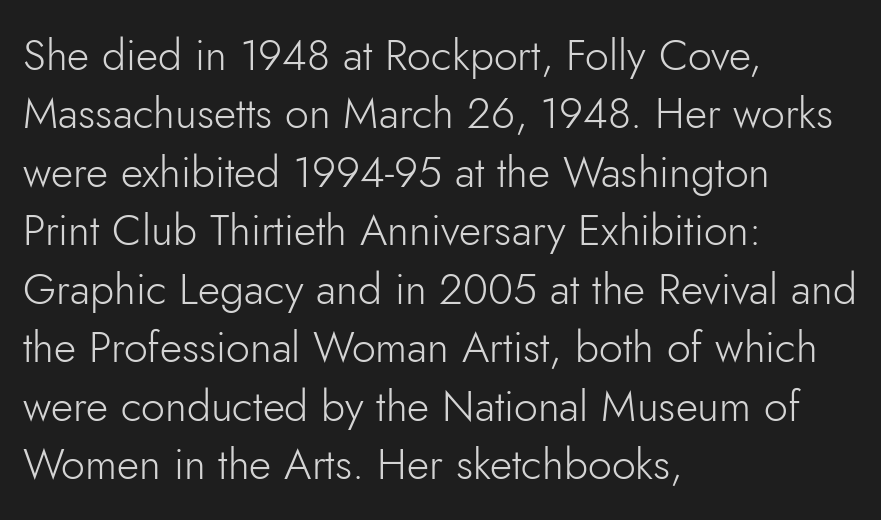
Q: Is the text bold? A: No.
Q: Is the text italic (slanted)? A: No, it is upright.
Q: Is the typeface a serif or a sans-serif typeface? A: Sans-serif.
Q: Is the text underlined? A: No.
Q: How is the paragraph aligned? A: Left-aligned.
Q: Is the spacing between letters normal or unusually wide? A: Normal.
Q: Is the spacing between lines tight, normal or loose? A: Normal.
Q: Width (condensed, normal, or wide)? A: Normal.
Q: Stroke contrast? A: Low.
Q: x-height? A: Small.
Q: Monospaced? A: No.
